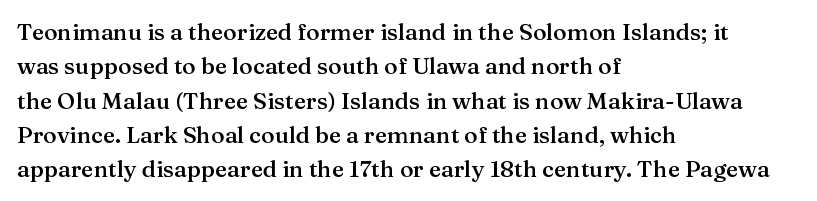
The setting favours the left margin, as ordinary paragraphs usually do. Words float on clear page, feet unadorned. If you measured baseline to baseline, you'd find a middling distance. These words are printed semibold, heavier than regular yet not bold. Does the lettering tilt? It doesn't — this is upright.
